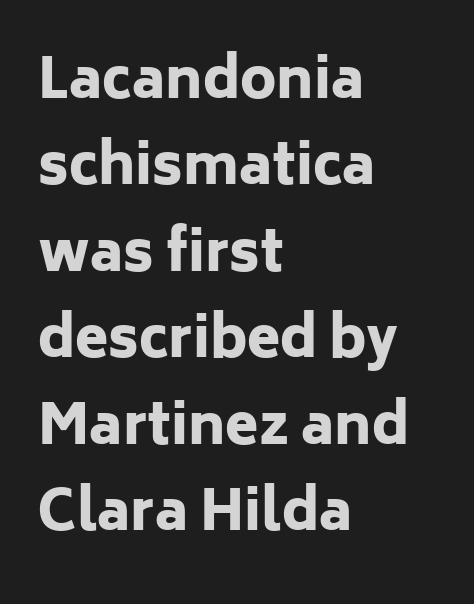
{"serif": "no", "italic": "no", "bold": "yes", "weight": "heavy", "width": "normal", "stroke_contrast": "low", "x_height": "medium", "monospaced": "no", "underline": "no", "align": "left", "line_spacing": "normal", "line_spacing_ratio": 1.6, "letter_spacing": "normal", "letter_spacing_em": 0.0, "glyph_px": 54}
